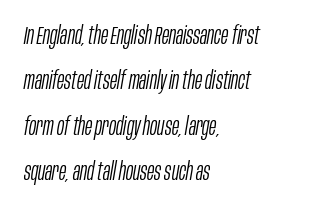
Unbolded letterforms with no extra heft. The rag falls on the right side of this text block. Type without underlining. The text carries the slant typical of an italic or oblique font.
